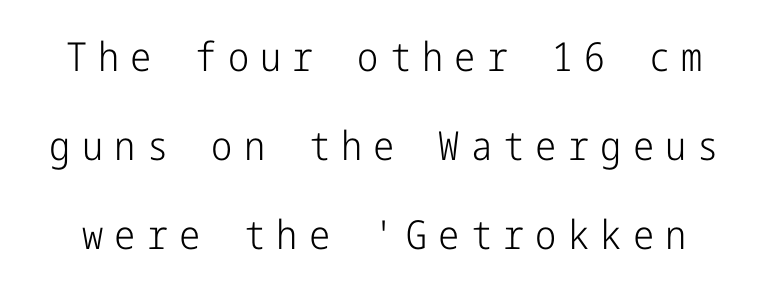
The words here are not underlined. The letters look calm and open, with moderate or lighter stems. Unlike a traditional serif, this face leaves its strokes unadorned. Observe the wide spacing: letters keep a clear distance from each other. Rendered with straight, roman letterforms. This block would shrink considerably if given ordinary leading; it's expanded now.
